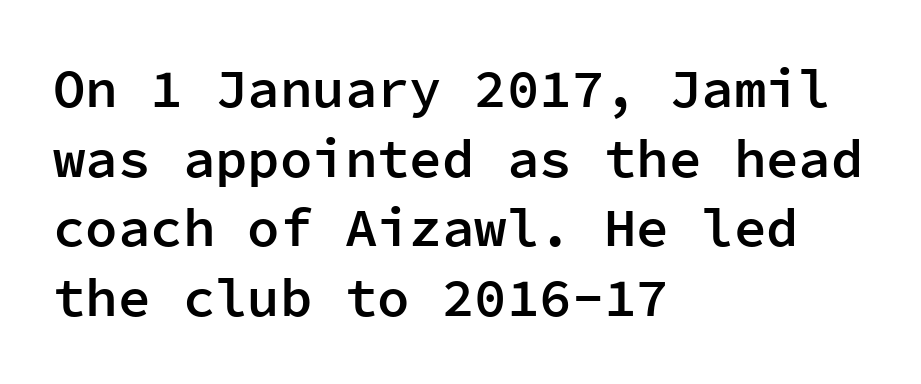
The axis of the letterforms is exactly vertical. Heft: intermediate — a semibold. The leading is moderate, giving the passage an even texture. Think of a typewriter: that constant character pitch is what you see here.
